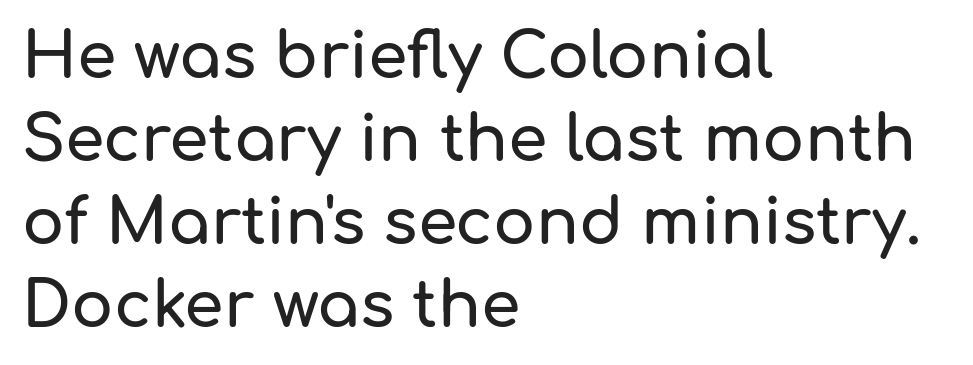
Here the designer chose a conventional face with non-uniform glyph widths. Look at the tracking — it's just the regular setting, nothing added. Notice how the passage keeps a crisp vertical edge on the left only. Vertical strokes here are truly vertical. No word sits above an underline. Leading: standard.
